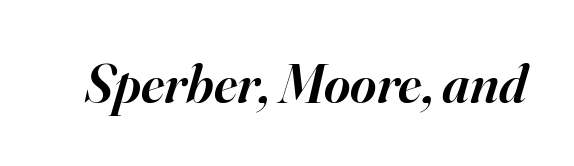
{"serif": "yes", "italic": "yes", "lean": "right", "slant_degrees": 16, "bold": "semi", "weight": "semibold", "width": "normal", "stroke_contrast": "high", "x_height": "small", "monospaced": "no", "underline": "no", "letter_spacing": "normal", "letter_spacing_em": 0.0, "glyph_px": 56}
